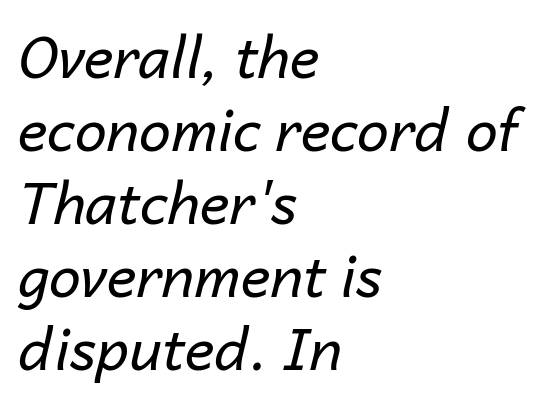
{"italic": "yes", "lean": "right", "slant_degrees": 14, "bold": "no", "weight": "regular", "width": "normal", "stroke_contrast": "low", "x_height": "medium", "monospaced": "no", "underline": "no", "align": "left", "line_spacing": "normal", "line_spacing_ratio": 1.28, "letter_spacing": "normal", "letter_spacing_em": 0.0, "glyph_px": 57}
